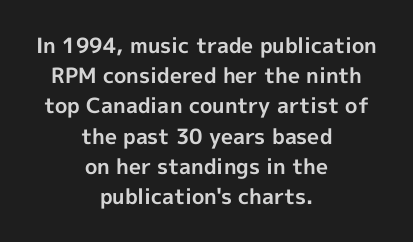
Q: Is the text bold? A: Yes.
Q: Is the text italic (slanted)? A: No, it is upright.
Q: Is the text underlined? A: No.
Q: How is the paragraph aligned? A: Centered.
Q: Is the spacing between letters normal or unusually wide? A: Normal.
Q: Is the spacing between lines tight, normal or loose? A: Normal.
